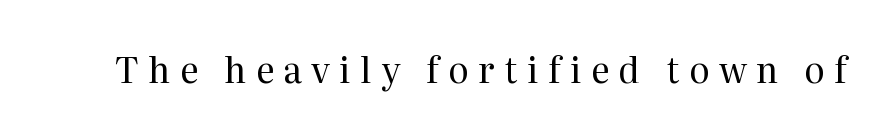
Is there any slant? The stems are plumb. Stems here are at most as thick as an everyday book face. Character widths vary here, with narrow letters taking less room than wide ones. The string is rendered with underlining switched off. These lines are composed in type with serifs.
